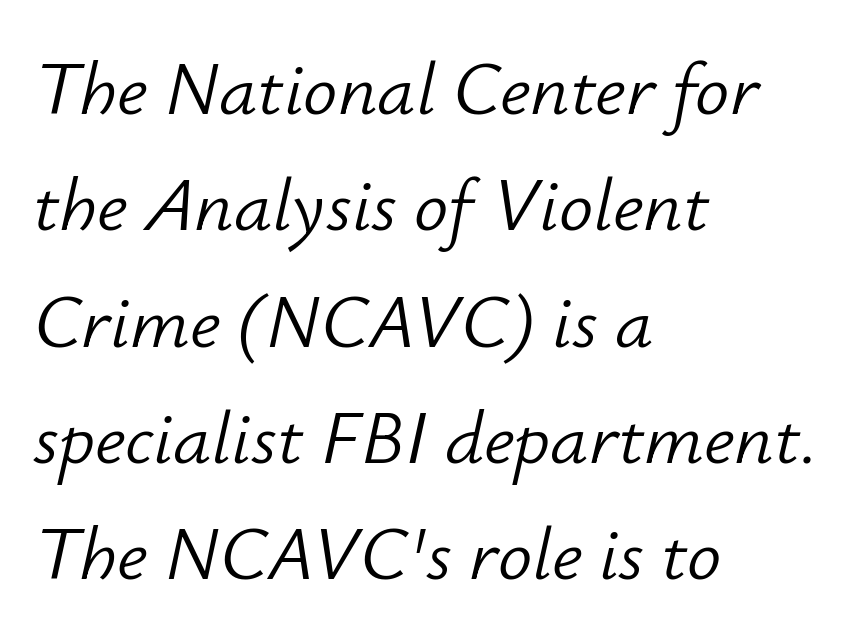
The image shows 76 px light type, italic (leaning right); set left-aligned, normal line spacing (1.53x), normal letter spacing, not underlined; low stroke contrast and a small x-height.
